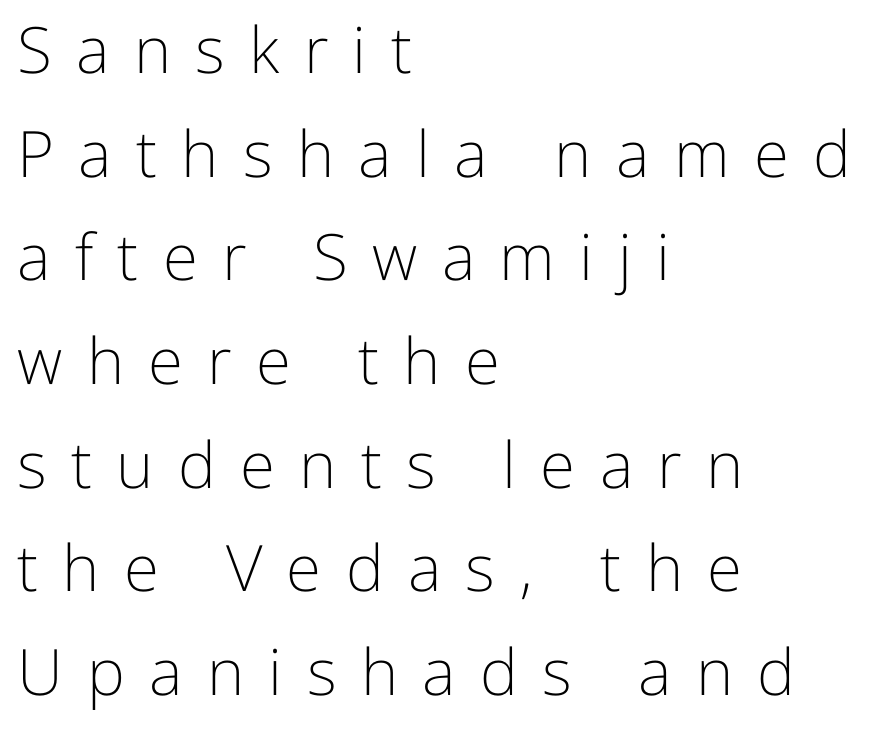
{"serif": "no", "italic": "no", "bold": "no", "weight": "light", "width": "normal", "stroke_contrast": "low", "x_height": "medium", "monospaced": "no", "underline": "no", "align": "left", "line_spacing": "normal", "line_spacing_ratio": 1.62, "letter_spacing": "wide", "letter_spacing_em": 0.38, "glyph_px": 64}
